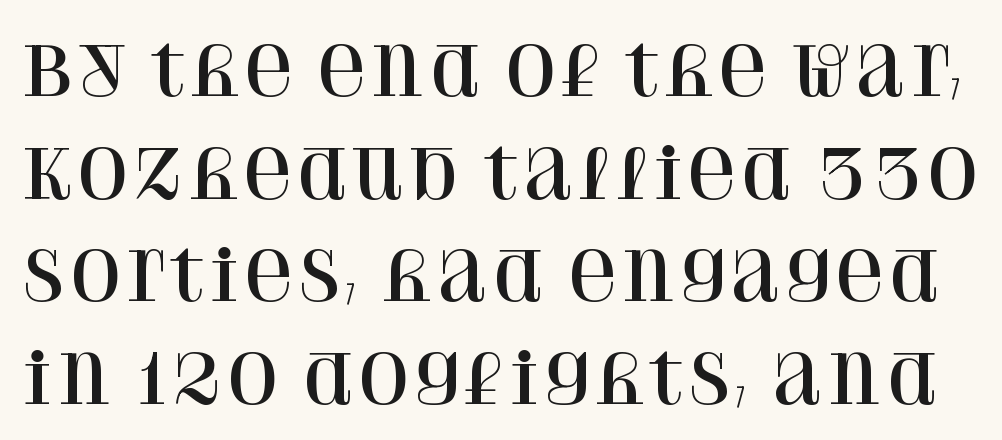
The image shows 67 px serif type, upright; set normal line spacing (1.53x), normal letter spacing, not underlined; high stroke contrast and a large x-height.
